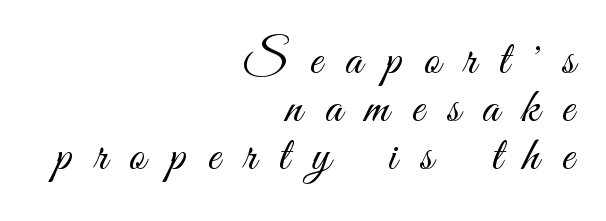
The image shows 48 px light, condensed sans-serif type; set right-aligned, tight line spacing (1.0x), unusually wide letter spacing (+0.48 em), not underlined; medium stroke contrast and a small x-height.
